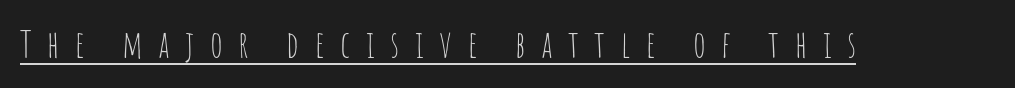
These lines are rendered in a variable-pitch font. The type is letterspaced generously, with wide tracking. The strokes are not fattened; the text isn't bold. A roman cut, with each character standing at attention.
